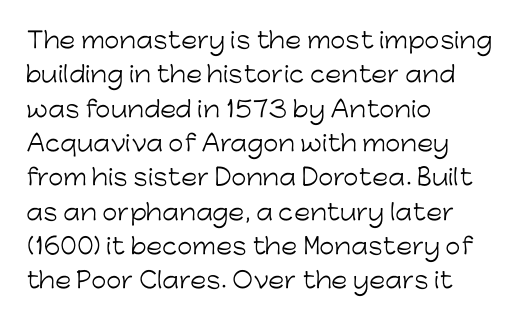
The specimen reads as upright at a glance. Is the stroke heavy? The answer is a plain regular-or-lighter. Clear beneath every line of the passage. Notice how descenders clear the ascenders below comfortably — that's standard leading.
